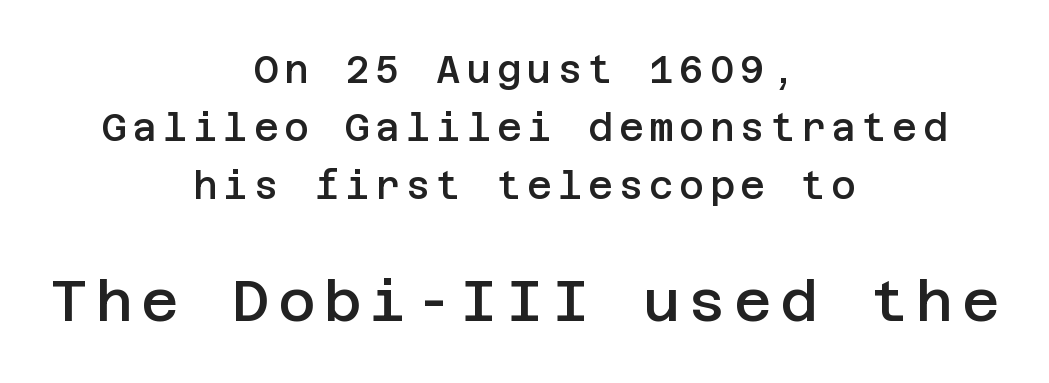
The image shows 57 px semibold sans-serif type, upright; set centered, normal line spacing (1.53x), not underlined; the second (bottom) block is 1.5x larger; low stroke contrast and a large x-height.
